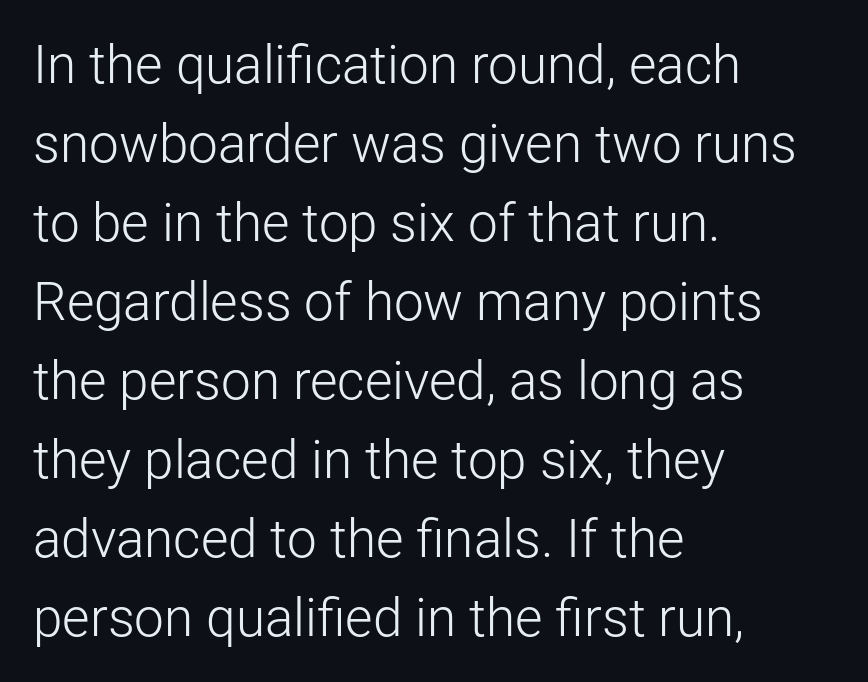
Letterform terminals end flat and unadorned throughout the passage. This sample uses an upright cut, with every glyph sitting square on the baseline. Clear beneath every line of the passage. Character widths vary here, with narrow letters taking less room than wide ones.
